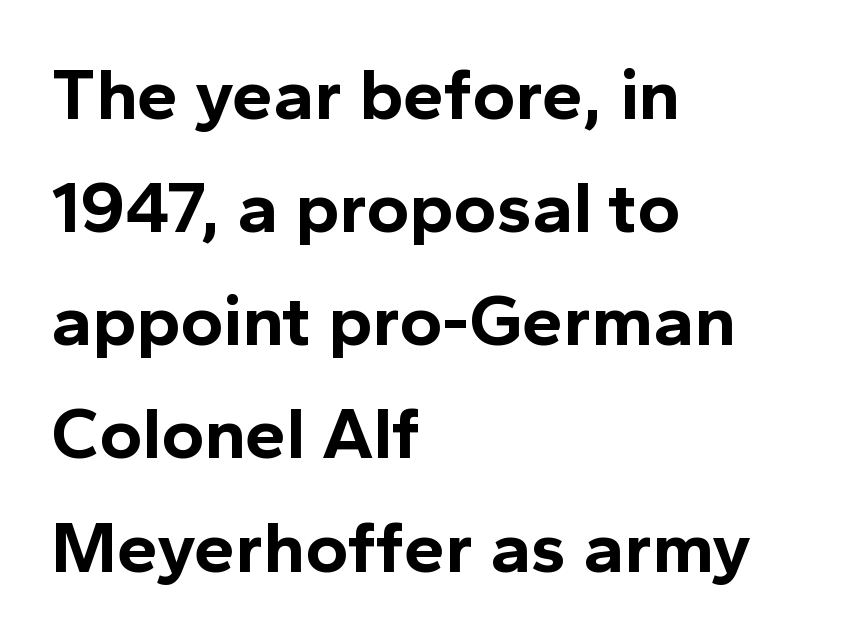
The image shows 73 px bold sans-serif type, upright; set left-aligned, normal line spacing (1.55x), normal letter spacing, not underlined; a medium x-height.
